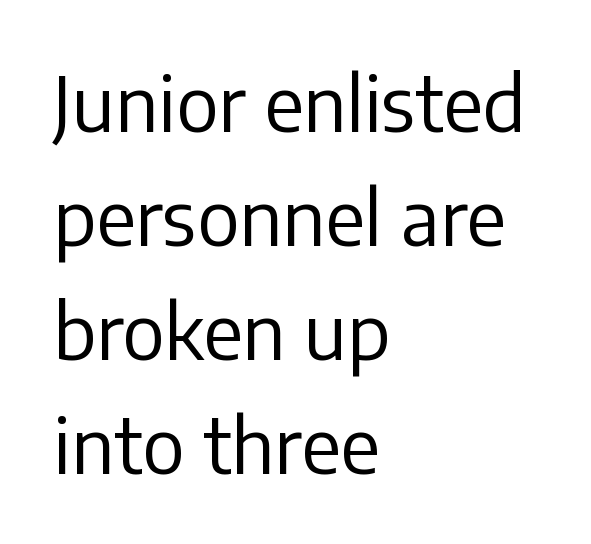
Q: Is the text bold? A: No.
Q: Is the text italic (slanted)? A: No, it is upright.
Q: Is the typeface a serif or a sans-serif typeface? A: Sans-serif.
Q: Is the text underlined? A: No.
Q: How is the paragraph aligned? A: Left-aligned.
Q: Is the spacing between letters normal or unusually wide? A: Normal.
Q: Is the spacing between lines tight, normal or loose? A: Normal.
Q: Width (condensed, normal, or wide)? A: Normal.
Q: Stroke contrast? A: Low.
Q: x-height? A: Medium.
Q: Monospaced? A: No.
